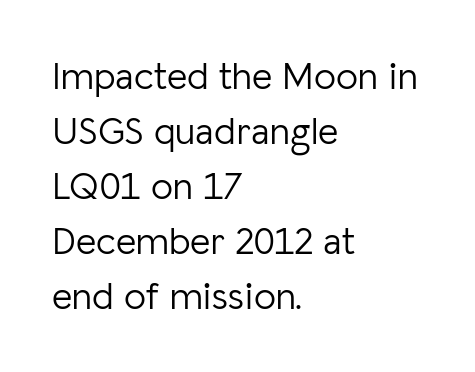
No extra ink here — the face is not bold. Visually the block forms a straight wall on the left and a jagged coastline on the right. The block of text has a typical density, with ordinary space between rows. The face used here is proportionally spaced, like ordinary book or web type.
